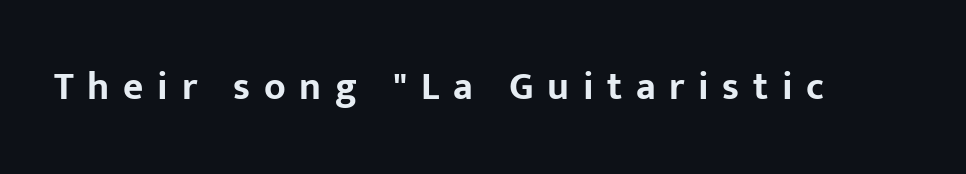
Q: Is the text bold? A: Yes.
Q: Is the text italic (slanted)? A: No, it is upright.
Q: Is the typeface a serif or a sans-serif typeface? A: Sans-serif.
Q: Is the text underlined? A: No.
Q: Is the spacing between letters normal or unusually wide? A: Unusually wide.
Q: Width (condensed, normal, or wide)? A: Normal.
Q: Stroke contrast? A: Low.
Q: x-height? A: Medium.
Q: Monospaced? A: No.
